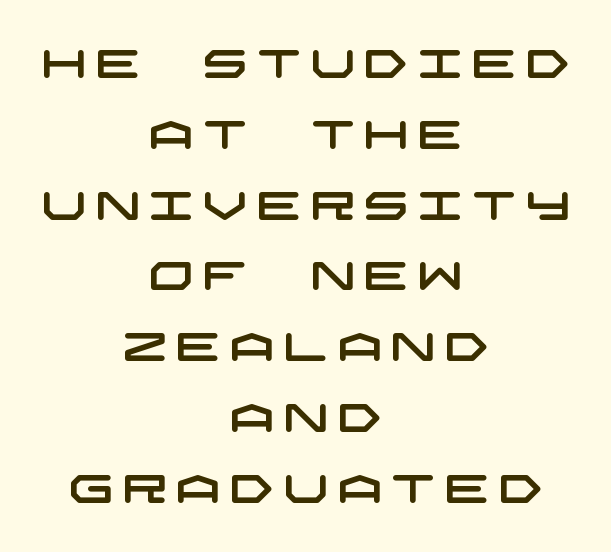
The image shows 40 px wide sans-serif type; set centered, line spacing 1.77x, unusually wide letter spacing (+0.21 em), not underlined; low stroke contrast and a large x-height.
